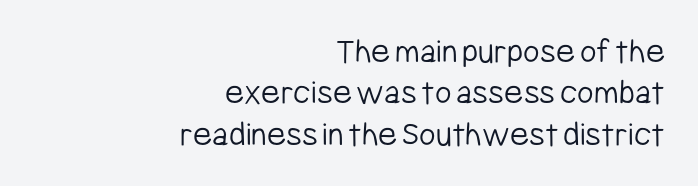
Underlining? Definitely not there. Looks like regular typesetting: each glyph gets only the width it needs. The letters carry no serifs — their stems end cleanly without finishing strokes. Vertical stems look standard width or narrower in stroke.
